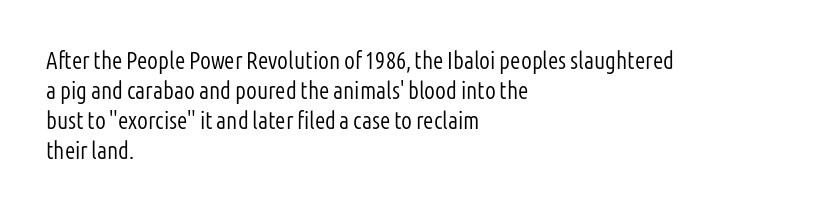
Honestly, there is no underline to notice here at all. The font's upright variant was chosen for this text. Horizontally, the lines are justified to the leading edge only. Bold? No — there's no thickening of the strokes.
